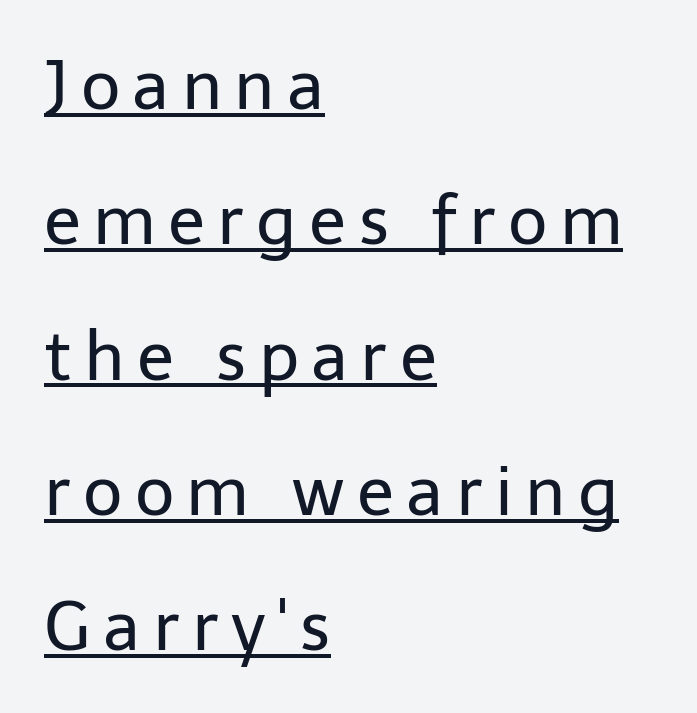
{"serif": "no", "italic": "no", "bold": "no", "weight": "regular", "width": "normal", "stroke_contrast": "low", "x_height": "medium", "monospaced": "no", "underline": "yes", "align": "left", "line_spacing": "loose", "line_spacing_ratio": 1.99, "glyph_px": 68}
